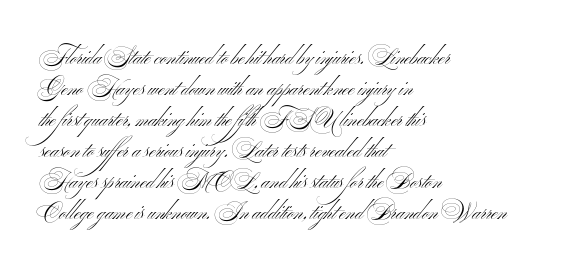
Q: Is the text bold? A: No.
Q: Is the text italic (slanted)? A: Yes.
Q: Is the text underlined? A: No.
Q: How is the paragraph aligned? A: Left-aligned.
Q: Is the spacing between letters normal or unusually wide? A: Normal.
Q: Is the spacing between lines tight, normal or loose? A: Normal.
